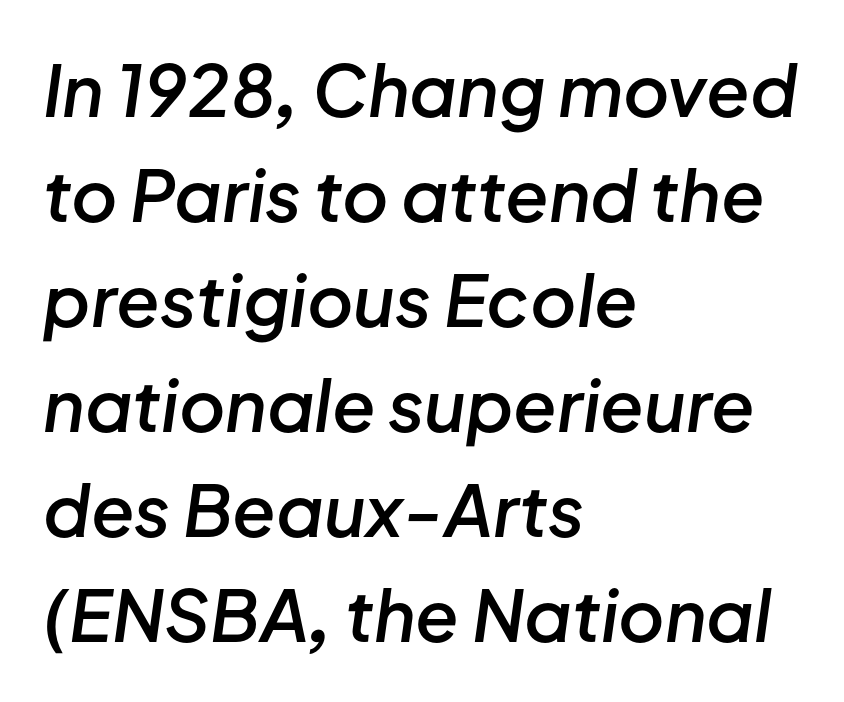
The rendering applies a slant to the glyphs. Here the designer chose a conventional face with non-uniform glyph widths. Notice how the passage keeps a crisp vertical edge on the left only. Clear beneath every line of the passage. How heavy is the stroke? Medium-heavy — a semibold, shy of bold.
